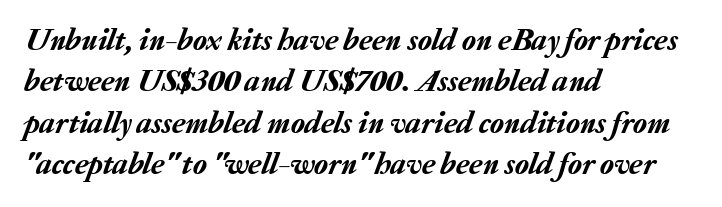
Q: Is the text italic (slanted)? A: Yes, it leans right by about 20 degrees.
Q: Is the text underlined? A: No.
Q: How is the paragraph aligned? A: Left-aligned.
Q: Is the spacing between letters normal or unusually wide? A: Normal.
Q: Is the spacing between lines tight, normal or loose? A: Normal.
Q: Width (condensed, normal, or wide)? A: Normal.
Q: Stroke contrast? A: Low.
Q: x-height? A: Medium.
Q: Monospaced? A: No.
